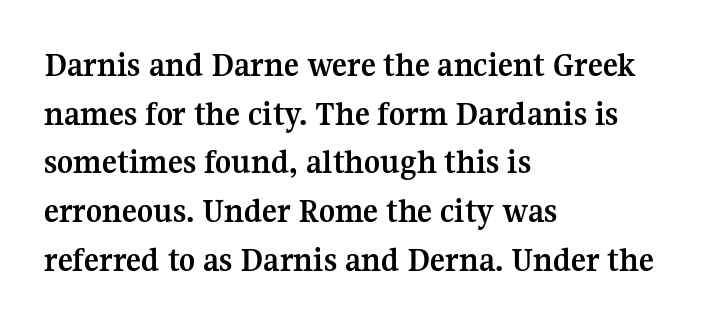
Spacing verdict: proportional, widths tailored to each character. The designer went with a serif here, giving each stem small feet. The space between consecutive lines is moderate. The passage shown is emphatically bold.
